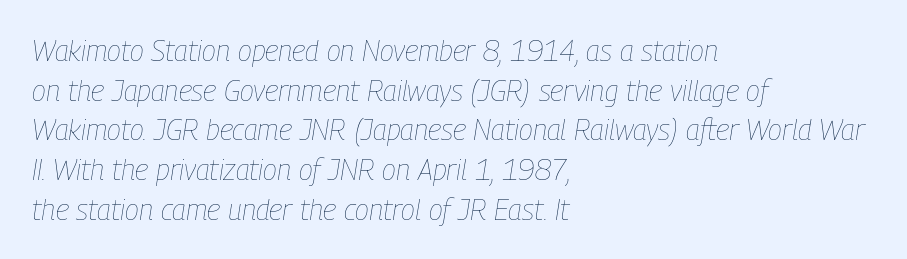
{"italic": "yes", "lean": "right", "slant_degrees": 9, "bold": "no", "weight": "thin", "width": "condensed", "stroke_contrast": "low", "x_height": "medium", "monospaced": "no", "underline": "no", "align": "left", "line_spacing": "normal", "line_spacing_ratio": 1.37, "letter_spacing": "normal", "letter_spacing_em": 0.0, "glyph_px": 29}
